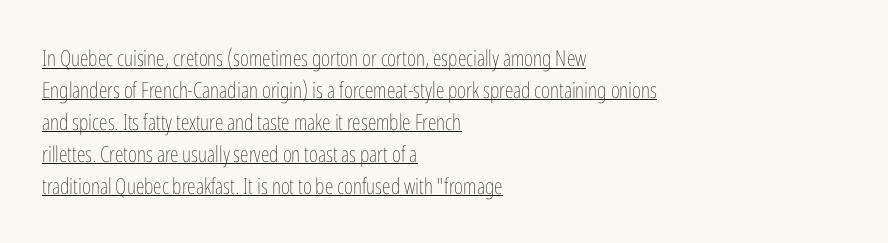
{"italic": "no", "bold": "no", "underline": "yes", "align": "left", "line_spacing": "normal", "line_spacing_ratio": 1.45, "letter_spacing": "normal", "letter_spacing_em": 0.0, "glyph_px": 22}
